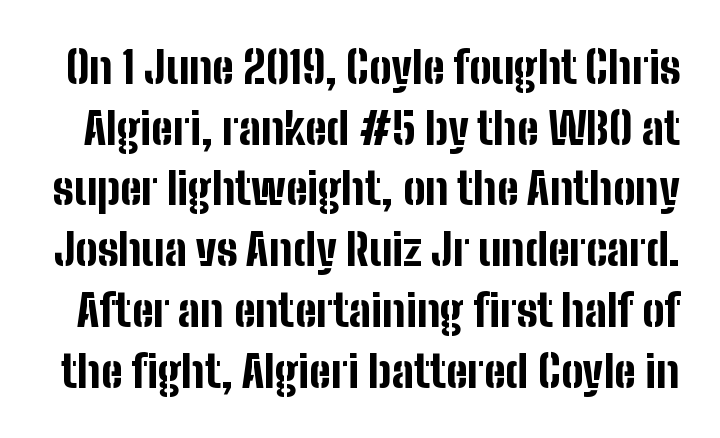
{"serif": "no", "italic": "no", "bold": "yes", "weight": "bold", "width": "condensed", "stroke_contrast": "low", "x_height": "medium", "monospaced": "no", "underline": "no", "line_spacing": "normal", "line_spacing_ratio": 1.38, "letter_spacing": "normal", "letter_spacing_em": 0.0, "glyph_px": 44}
